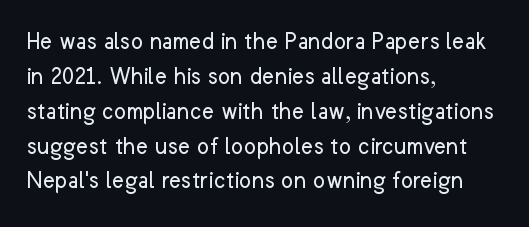
The strip under each line holds only bare page. Short note: letters normally spaced. The axis of the letterforms is exactly vertical. Line spacing here is normal. The rendering anchors every line to the left-hand side.
